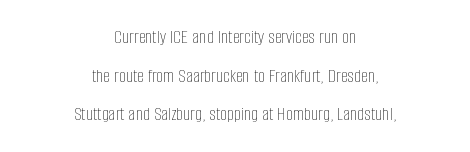
No word sits above an underline. Horizontal alignment here is central, giving a formal, balanced look. These glyphs show unthickened strokes, regular width or finer. One glance says open: line gaps are wider than usual. Characters remain perfectly vertical along every line. This sample uses plain, unmodified letter spacing.
